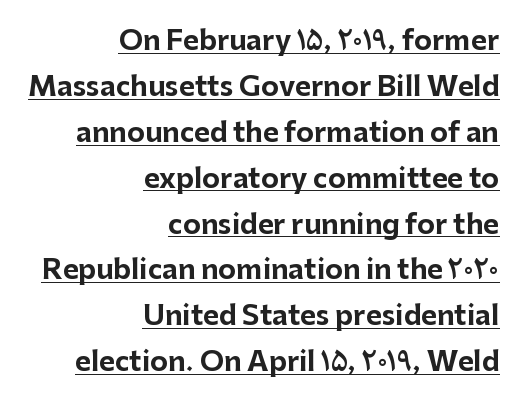
This block has exactly the height ordinary leading produces. The letters stand straight up with perfectly vertical stems. The typesetter has applied underlining to the passage shown. Tracking value appears to be zero — textbook default spacing. These lines stack with their right ends in a neat column. Its strokes are broad and dark, the hallmark of bold type.
